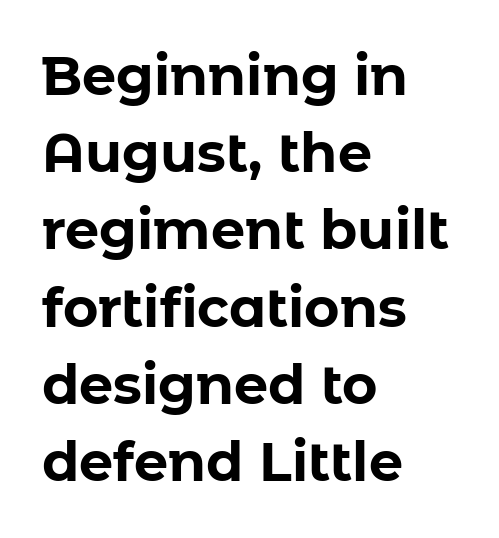
The image shows 54 px bold sans-serif type, upright; set left-aligned, normal line spacing (1.43x), normal letter spacing, not underlined; low stroke contrast and a medium x-height.
